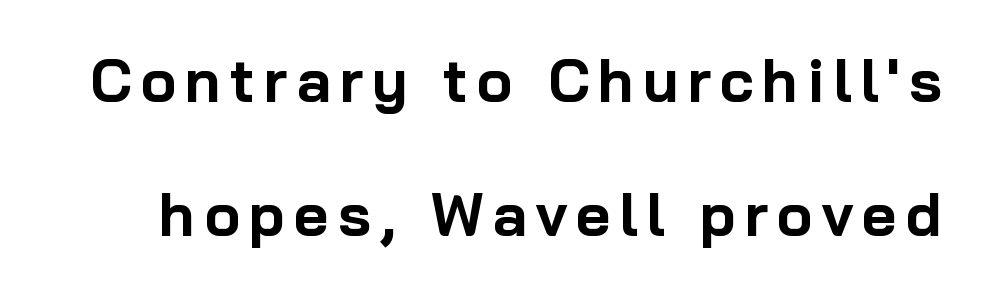
{"serif": "no", "italic": "no", "bold": "yes", "weight": "bold", "width": "normal", "stroke_contrast": "low", "x_height": "medium", "monospaced": "no", "underline": "no", "line_spacing": "loose", "line_spacing_ratio": 2.24, "glyph_px": 60}
